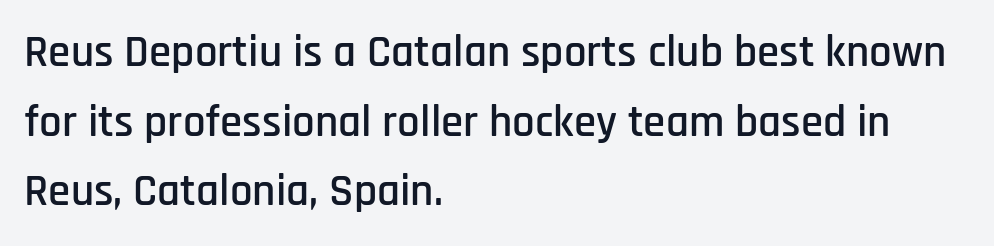
{"serif": "no", "italic": "no", "width": "condensed", "stroke_contrast": "low", "x_height": "large", "monospaced": "no", "underline": "no", "align": "left", "line_spacing": "normal", "line_spacing_ratio": 1.55, "letter_spacing": "normal", "letter_spacing_em": 0.0, "glyph_px": 45}
